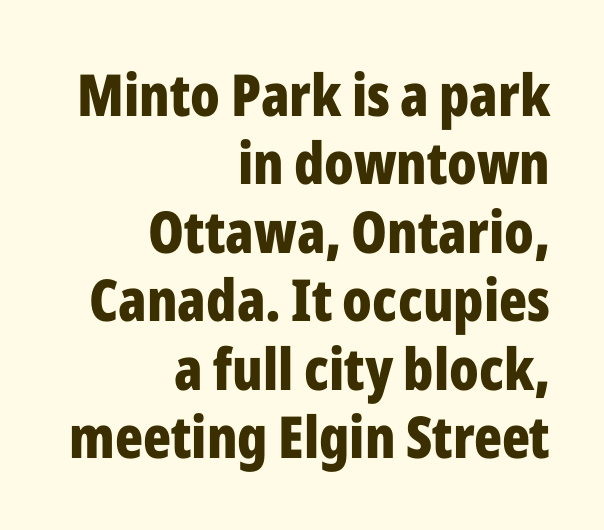
{"serif": "no", "italic": "no", "bold": "yes", "weight": "bold", "width": "condensed", "stroke_contrast": "low", "x_height": "medium", "monospaced": "no", "underline": "no", "align": "right", "line_spacing_ratio": 1.18, "letter_spacing": "normal", "letter_spacing_em": 0.0, "glyph_px": 58}
